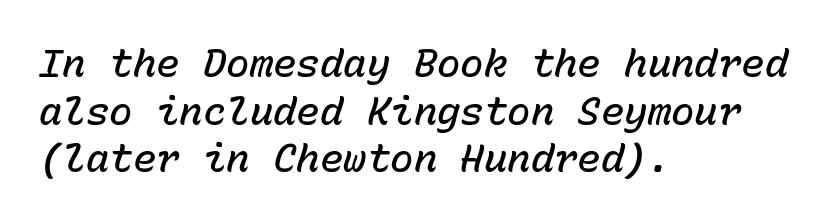
Q: Is the text bold? A: Semi-bold.
Q: Is the text italic (slanted)? A: Yes, it leans right by about 15 degrees.
Q: Is the text underlined? A: No.
Q: How is the paragraph aligned? A: Left-aligned.
Q: Is the spacing between letters normal or unusually wide? A: Normal.
Q: Width (condensed, normal, or wide)? A: Normal.
Q: Stroke contrast? A: Low.
Q: x-height? A: Medium.
Q: Monospaced? A: Yes.
